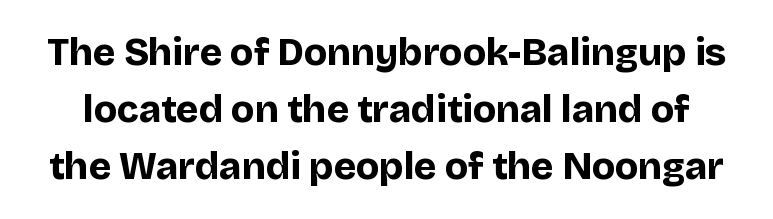
Q: Is the text bold? A: Yes.
Q: Is the text italic (slanted)? A: No, it is upright.
Q: Is the typeface a serif or a sans-serif typeface? A: Sans-serif.
Q: Is the text underlined? A: No.
Q: Is the spacing between letters normal or unusually wide? A: Normal.
Q: Is the spacing between lines tight, normal or loose? A: Normal.
Q: Width (condensed, normal, or wide)? A: Normal.
Q: Stroke contrast? A: Low.
Q: x-height? A: Large.
Q: Monospaced? A: No.
